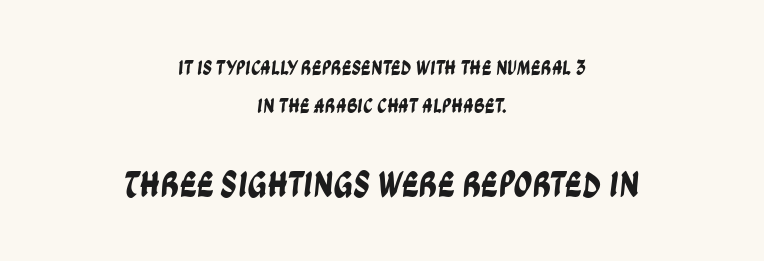
{"serif": "no", "width": "condensed", "stroke_contrast": "low", "x_height": "large", "monospaced": "no", "underline": "no", "align": "center", "line_spacing_ratio": 1.81, "letter_spacing": "normal", "letter_spacing_em": 0.0, "larger_block": "second", "size_ratio": 1.76, "glyph_px": 37}
